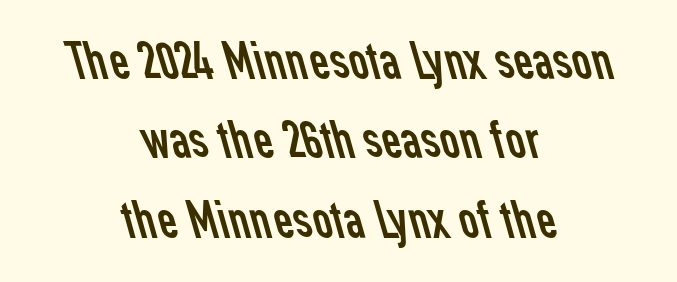
{"serif": "no", "bold": "no", "weight": "regular", "width": "normal", "stroke_contrast": "low", "x_height": "medium", "monospaced": "no", "underline": "no", "align": "center", "line_spacing": "normal", "line_spacing_ratio": 1.47, "letter_spacing": "normal", "letter_spacing_em": 0.0, "glyph_px": 54}
